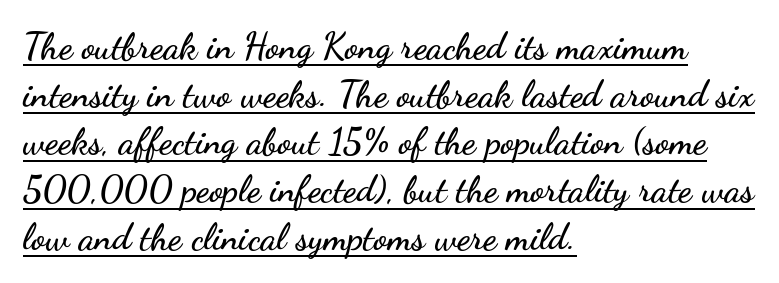
The rag falls on the right side of this text block. This is underlined copy, the kind a proofreader might mark for attention. One glance says typical: line gaps are just what's usual.
